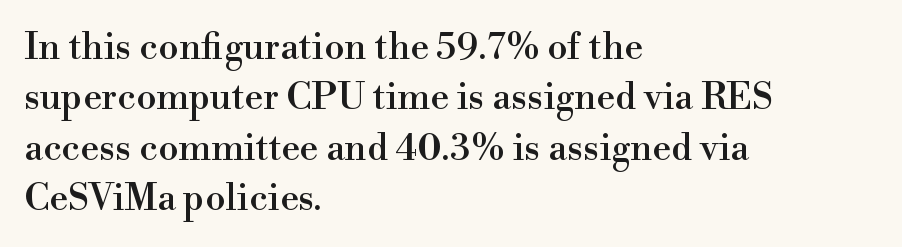
Q: Is the text italic (slanted)? A: No, it is upright.
Q: Is the typeface a serif or a sans-serif typeface? A: Serif.
Q: Is the text underlined? A: No.
Q: How is the paragraph aligned? A: Left-aligned.
Q: Is the spacing between letters normal or unusually wide? A: Normal.
Q: Is the spacing between lines tight, normal or loose? A: Normal.
Q: Width (condensed, normal, or wide)? A: Normal.
Q: x-height? A: Small.
Q: Monospaced? A: No.
